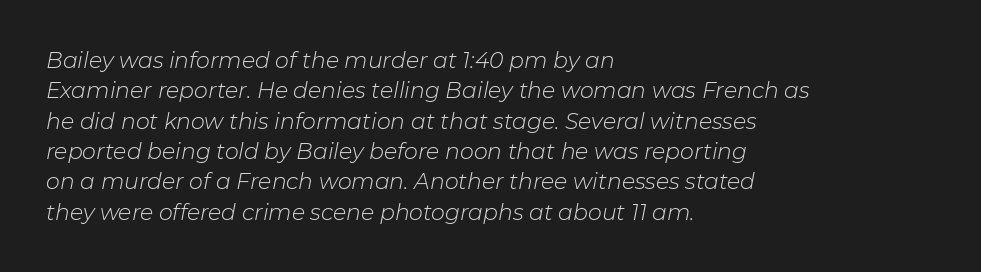
The image shows 22 px text type, italic (leaning right); set left-aligned, normal line spacing (1.38x), normal letter spacing, not underlined.
